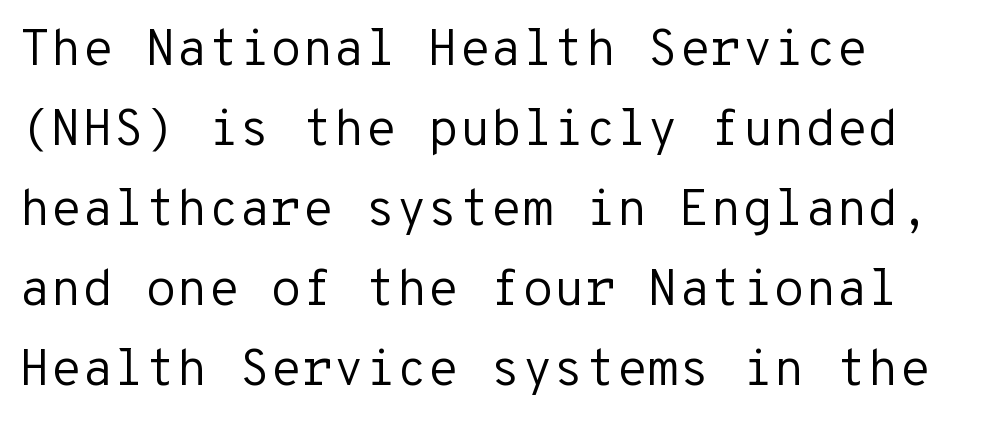
The image shows 51 px regular-weight sans-serif type, upright, monospaced; set left-aligned, normal line spacing (1.57x), normal letter spacing, not underlined; low stroke contrast and a medium x-height.
